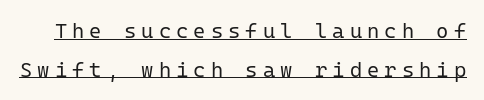
Q: Is the text bold? A: No.
Q: Is the text italic (slanted)? A: No, it is upright.
Q: Is the text underlined? A: Yes.
Q: Is the spacing between letters normal or unusually wide? A: Unusually wide.
